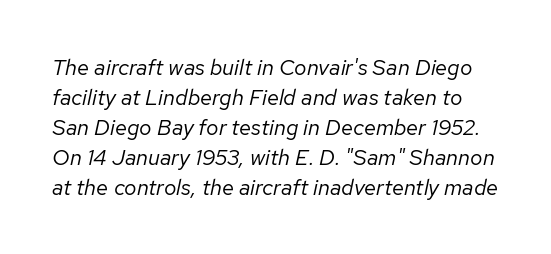
The image shows 22 px text type, italic (leaning right); set normal line spacing (1.36x), normal letter spacing, not underlined.
